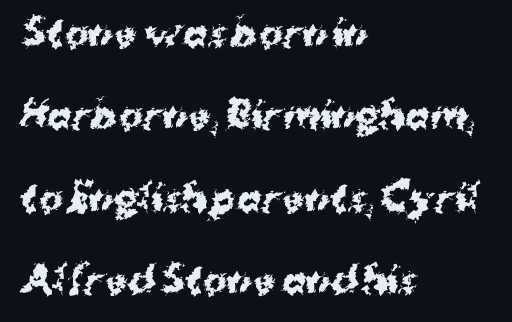
The image shows 36 px bold sans-serif type; set left-aligned, loose line spacing (2.29x), normal letter spacing, not underlined; medium stroke contrast and a medium x-height.
